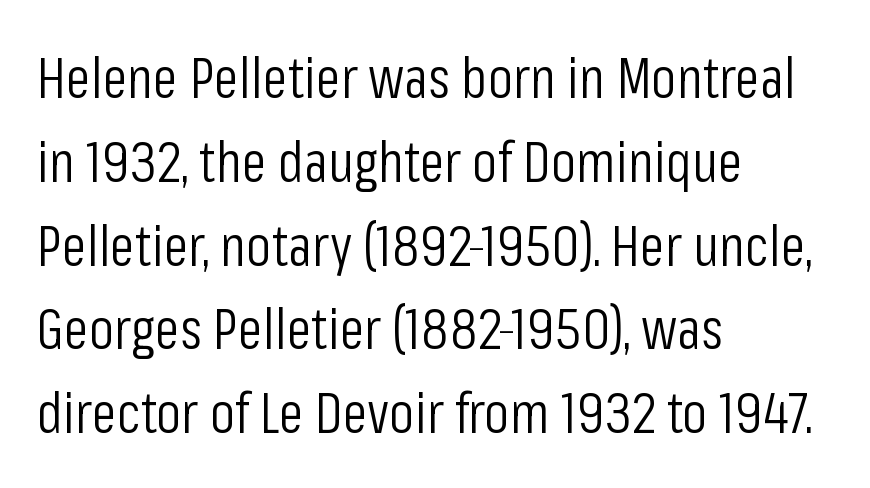
{"serif": "no", "italic": "no", "bold": "no", "weight": "light", "width": "condensed", "stroke_contrast": "low", "x_height": "medium", "monospaced": "no", "underline": "no", "align": "left", "line_spacing": "normal", "line_spacing_ratio": 1.47, "letter_spacing": "normal", "letter_spacing_em": 0.0, "glyph_px": 57}
